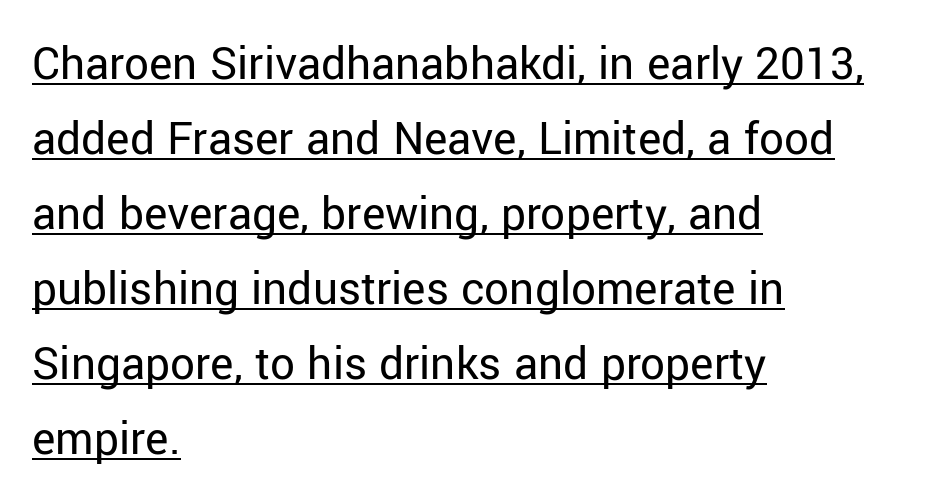
The image shows 49 px regular-weight sans-serif type, upright; set left-aligned, normal line spacing (1.53x), normal letter spacing, underlined; low stroke contrast and a medium x-height.
